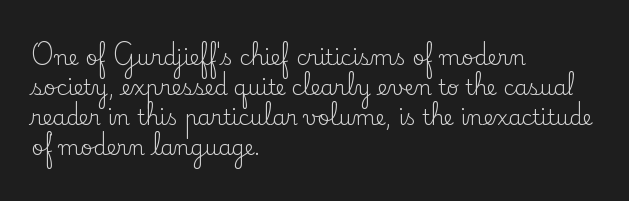
Compared with typical body copy, the letter spacing here is the same. The text block is weighted toward the left margin, trailing off unevenly rightward. The foot of each line stays bare and open. Evenly set lines give the paragraph a standard silhouette. Stroke thickness stays within the range of a standard reading face or lighter.
